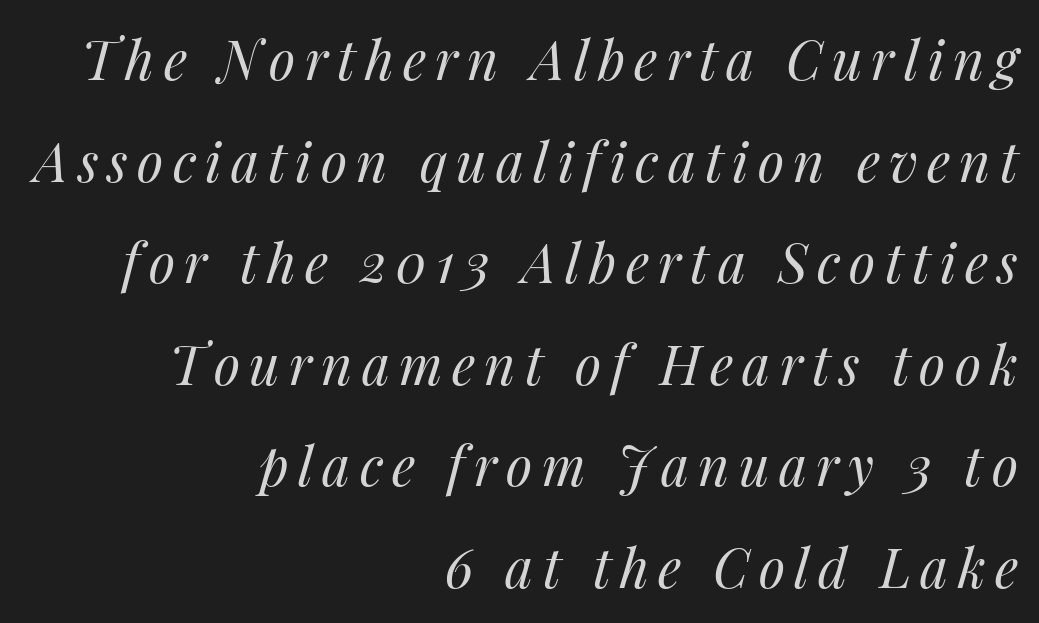
{"italic": "yes", "lean": "right", "slant_degrees": 14, "bold": "no", "weight": "regular", "width": "normal", "stroke_contrast": "medium", "x_height": "medium", "monospaced": "no", "underline": "no", "align": "right", "line_spacing_ratio": 1.88, "glyph_px": 54}
